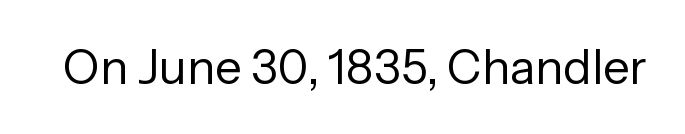
{"serif": "no", "italic": "no", "bold": "no", "weight": "regular", "width": "normal", "stroke_contrast": "low", "x_height": "medium", "monospaced": "no", "underline": "no", "letter_spacing": "normal", "letter_spacing_em": 0.0, "glyph_px": 47}
